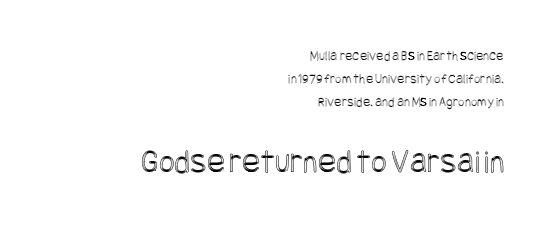
The image shows 34 px condensed type, upright; set right-aligned, normal line spacing (1.63x), normal letter spacing, not underlined; the second (bottom) block is 2.43x larger; a large x-height.
